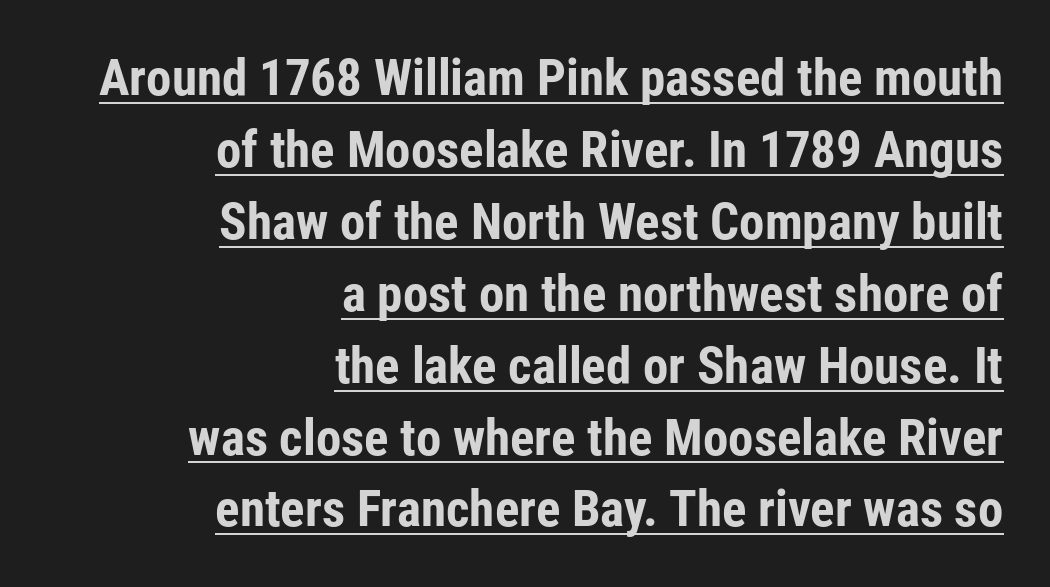
Each new line begins a customary step beneath the previous one. Every word sits above its own underline. This is roman type, the default non-slanted kind. You could not count columns in this text — the font is proportionally spaced. Classification — sans serif. This rendering uses right alignment, leaving the left contour irregular.
